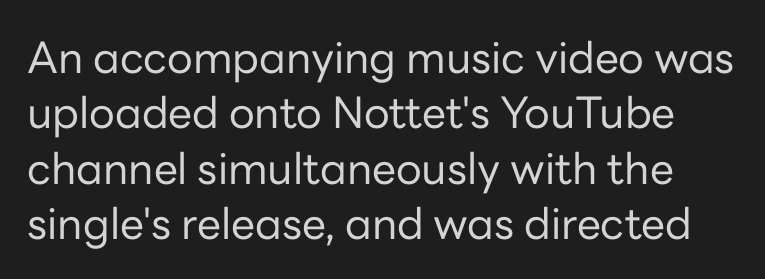
Q: Is the text bold? A: No.
Q: Is the text italic (slanted)? A: No, it is upright.
Q: Is the typeface a serif or a sans-serif typeface? A: Sans-serif.
Q: Is the text underlined? A: No.
Q: Is the spacing between letters normal or unusually wide? A: Normal.
Q: Is the spacing between lines tight, normal or loose? A: Normal.
Q: Width (condensed, normal, or wide)? A: Normal.
Q: Stroke contrast? A: Low.
Q: x-height? A: Medium.
Q: Monospaced? A: No.
